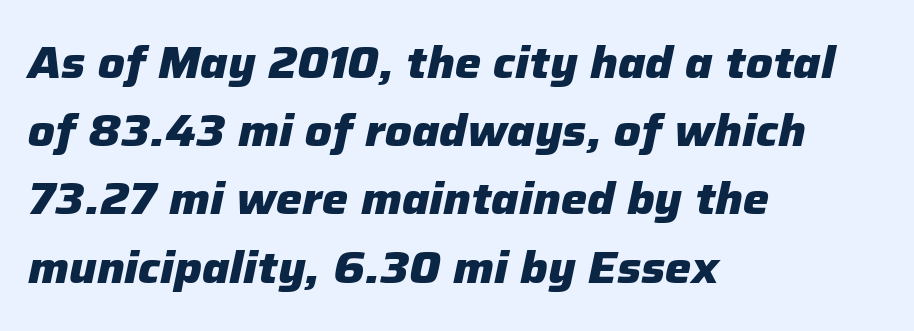
Do the characters align in a grid? No, the font is proportional. Line beginnings align vertically; line endings do not. Is the letter spacing exaggerated? No — it looks like the ordinary default. Thick stems and heavy bowls — unmistakably bold. Slant detected: the letters are inclined. The rows are spaced the way most documents space them.
